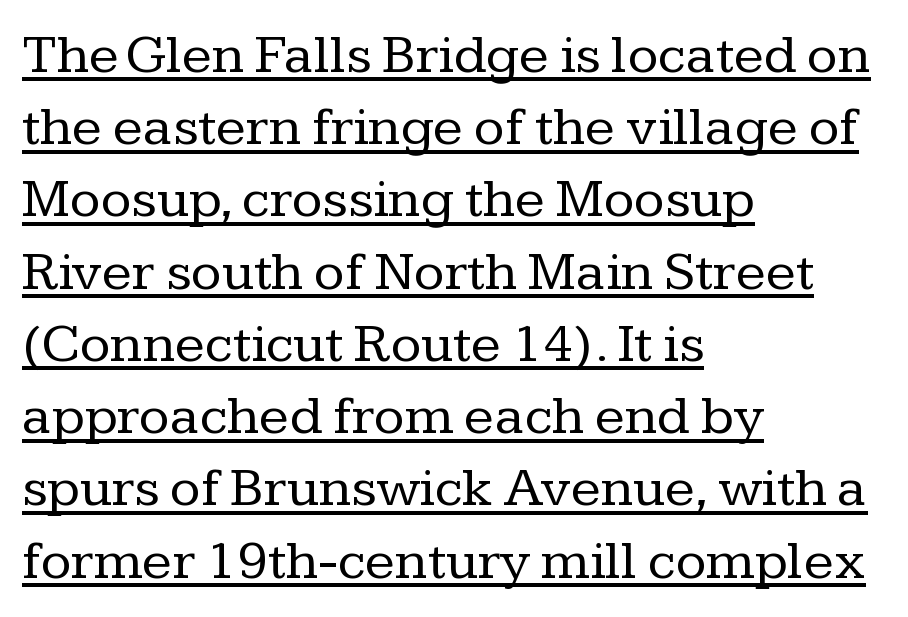
{"serif": "yes", "italic": "no", "bold": "no", "weight": "regular", "width": "normal", "stroke_contrast": "low", "x_height": "medium", "monospaced": "no", "underline": "yes", "align": "left", "line_spacing": "normal", "line_spacing_ratio": 1.29, "letter_spacing": "normal", "letter_spacing_em": 0.0, "glyph_px": 56}
